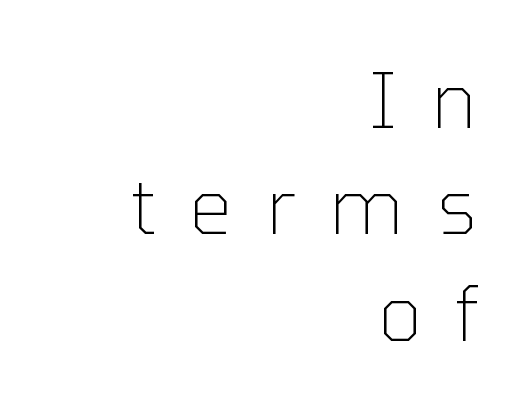
Posture: straight, roman, zero tilt. Each letter keeps its own natural width here, so spacing adapts to shape. Descender tails drop into unmarked territory. This reads as an unemphasized weight, regular at the heaviest.
